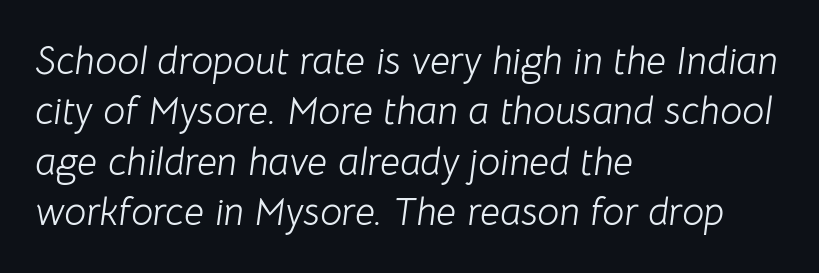
{"italic": "yes", "lean": "right", "slant_degrees": 8, "bold": "no", "weight": "light", "width": "normal", "stroke_contrast": "low", "x_height": "medium", "monospaced": "no", "underline": "no", "align": "left", "line_spacing": "normal", "line_spacing_ratio": 1.29, "letter_spacing": "normal", "letter_spacing_em": 0.0, "glyph_px": 39}
